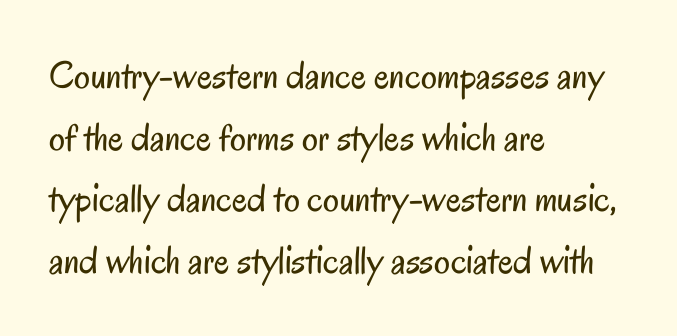
{"serif": "no", "italic": "no", "bold": "no", "weight": "regular", "width": "condensed", "stroke_contrast": "low", "x_height": "small", "monospaced": "no", "underline": "no", "align": "left", "line_spacing": "normal", "line_spacing_ratio": 1.54, "letter_spacing": "normal", "letter_spacing_em": 0.0, "glyph_px": 40}
